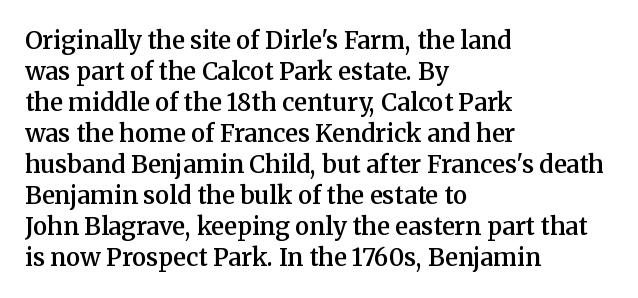
The strip under each line holds only bare page. Default kerning and tracking; the words read as compact shapes. This is the regular roman posture of the typeface. Regular leading. One-word summary of the alignment: left.
